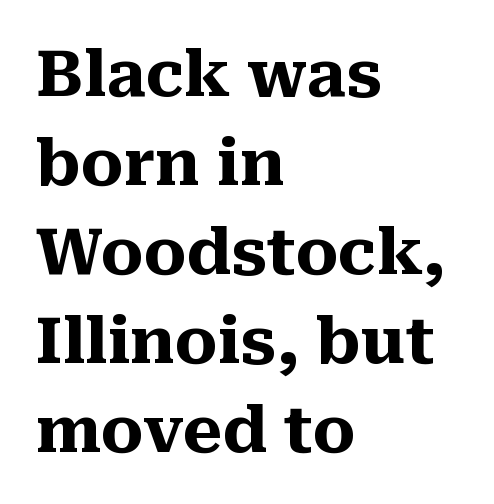
Letter spacing: default. Every stem runs plumb, perpendicular to the baseline. Underline: absent. This sample has the flowing, uneven cadence of proportional lettering.
